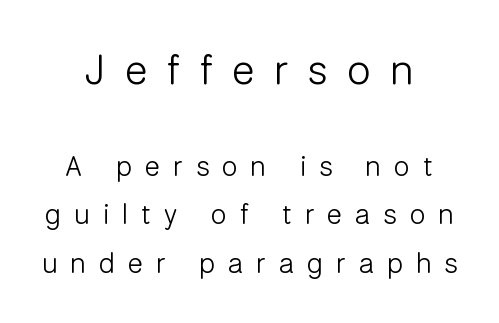
The image shows 42 px light sans-serif type, upright; set centered, line spacing 1.74x, unusually wide letter spacing (+0.47 em), not underlined; the first (top) block is 1.5x larger; low stroke contrast and a medium x-height.
